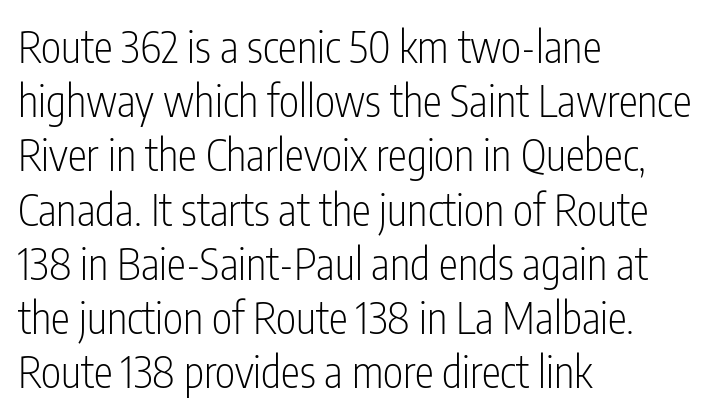
Designer's note — italics off, roman on. The text block is weighted toward the left margin, trailing off unevenly rightward. Think of a printed novel: that variable character pitch is what you see here. This rendering employs a face without finishing strokes, i.e., a sans-serif.
